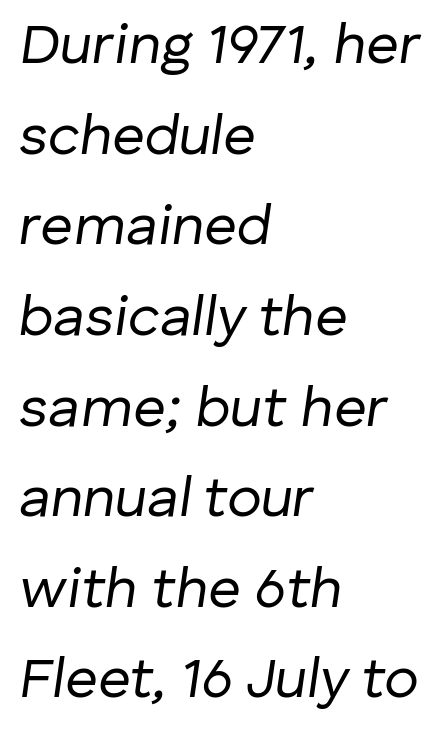
The strokes are not fattened; the text isn't bold. Line starts are locked; line ends wander. The zone under the glyphs is completely vacant. The tracking reads as untouched default to a designer's eye. Observe the lean: these are italic letterforms. Reading down the column, the eye jumps a familiar distance to each next line.
